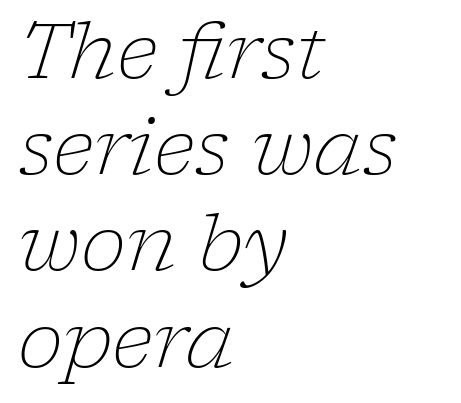
{"serif": "yes", "italic": "yes", "lean": "right", "slant_degrees": 17, "bold": "no", "weight": "light", "width": "normal", "stroke_contrast": "low", "x_height": "medium", "monospaced": "no", "underline": "no", "align": "left", "line_spacing": "normal", "line_spacing_ratio": 1.25, "letter_spacing": "normal", "letter_spacing_em": 0.0, "glyph_px": 77}
